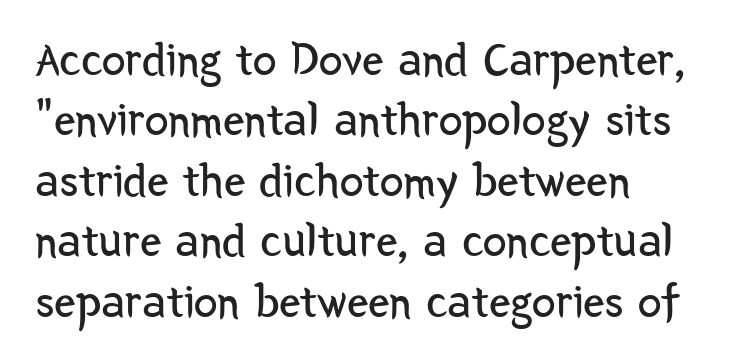
Q: Is the text bold? A: No.
Q: Is the text italic (slanted)? A: No, it is upright.
Q: Is the typeface a serif or a sans-serif typeface? A: Sans-serif.
Q: Is the text underlined? A: No.
Q: How is the paragraph aligned? A: Left-aligned.
Q: Is the spacing between letters normal or unusually wide? A: Normal.
Q: Is the spacing between lines tight, normal or loose? A: Normal.
Q: Width (condensed, normal, or wide)? A: Condensed.
Q: Stroke contrast? A: Low.
Q: x-height? A: Medium.
Q: Monospaced? A: No.
